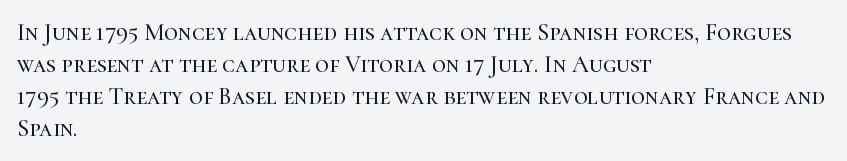
{"italic": "no", "underline": "no", "align": "left", "line_spacing": "normal", "line_spacing_ratio": 1.34, "letter_spacing": "normal", "letter_spacing_em": 0.0, "glyph_px": 24}
